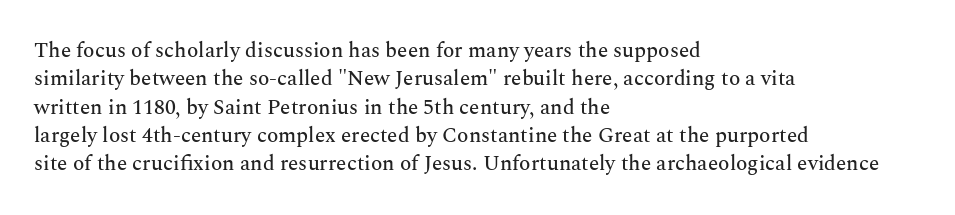
Posture: upright roman. The foot of each line stays bare and open. The passage shown stacks its lines at a standard gap. Alignment: flush left. The horizontal fit of the characters is conventional and even.
